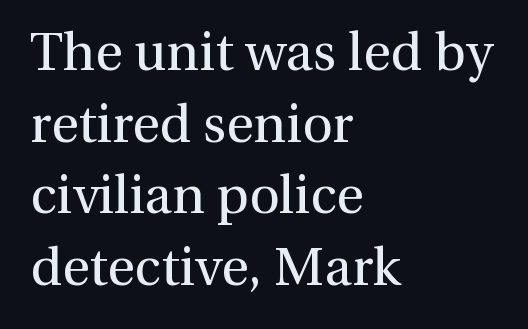
The image shows 53 px regular-weight serif type, upright; set left-aligned, normal line spacing (1.35x), normal letter spacing, not underlined; a medium x-height.
